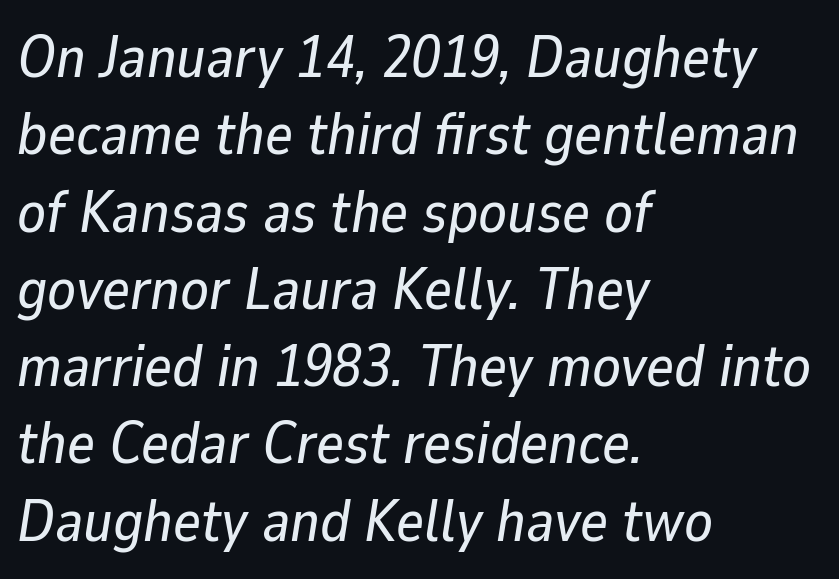
Is this a fixed-width face? No — the glyphs have proportional, varying widths. Check the space under the baseline: it is left empty. The passage shown stacks its lines at a standard gap. How are the letters spaced? Ordinarily, with no added tracking.
